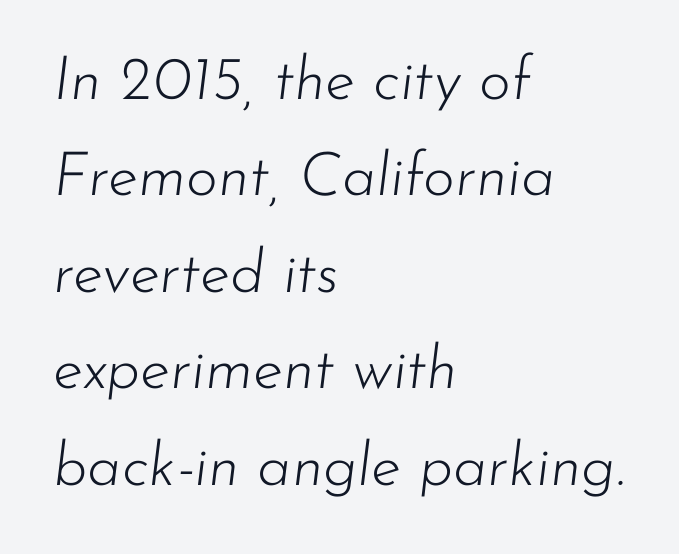
Typeset ragged right — the left edge is the straight one. Vertically, the passage feels balanced, rows spaced as you'd expect. Does the lettering tilt? It does — this is italic. These lines are rendered in a variable-pitch font. Letter spacing: default. The font is comparable to plain body text, perhaps lighter.
